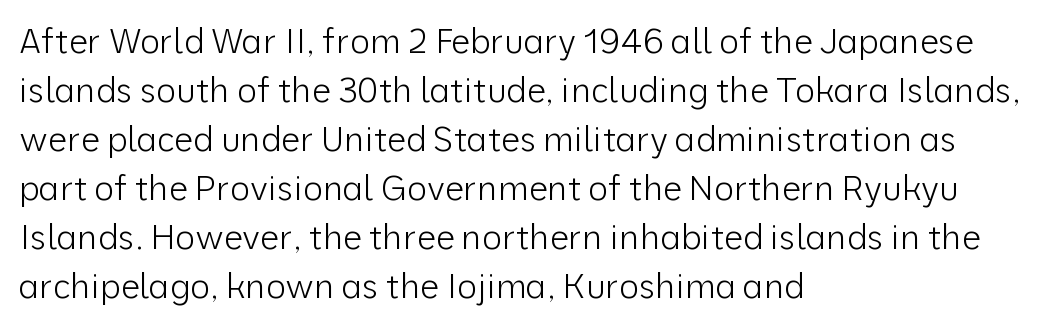
The image shows 34 px light sans-serif type, upright; set left-aligned, normal line spacing (1.44x), normal letter spacing, not underlined; low stroke contrast and a medium x-height.
